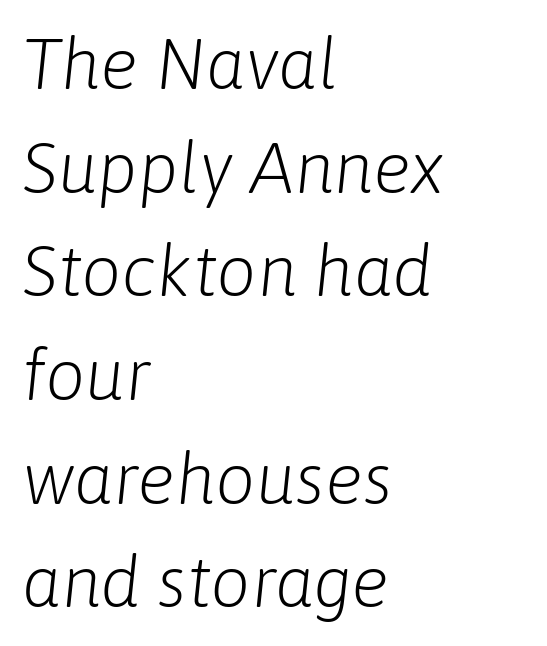
{"italic": "yes", "lean": "right", "slant_degrees": 6, "bold": "no", "weight": "light", "width": "normal", "stroke_contrast": "low", "x_height": "medium", "monospaced": "no", "underline": "no", "align": "left", "line_spacing": "normal", "line_spacing_ratio": 1.46, "letter_spacing": "normal", "letter_spacing_em": 0.0, "glyph_px": 71}
